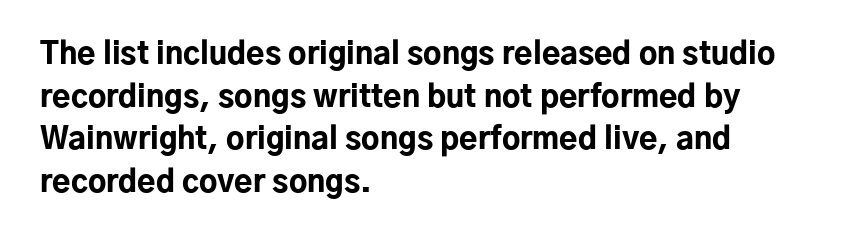
A dark, heavy texture on the line: the type is bold. Visually the block forms a straight wall on the left and a jagged coastline on the right. This rendering leaves character spacing at its baseline value. Think of a printed novel: that variable character pitch is what you see here. Rule under the text: the space is simply empty.
